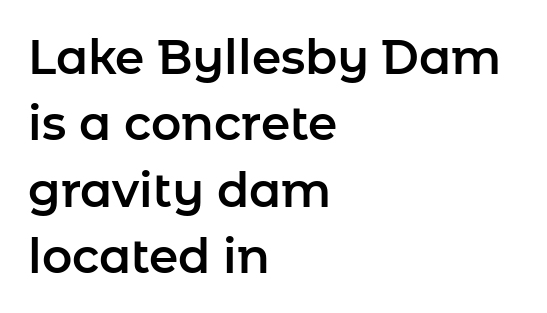
{"serif": "no", "italic": "no", "width": "normal", "stroke_contrast": "low", "x_height": "medium", "monospaced": "no", "underline": "no", "align": "left", "line_spacing": "normal", "line_spacing_ratio": 1.41, "letter_spacing": "normal", "letter_spacing_em": 0.0, "glyph_px": 47}
